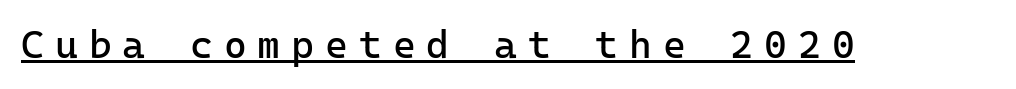
Characters remain perfectly vertical along every line. The face used here is monospaced, like something from a code editor. Underlined type. These lines have a slow, spaced-out rhythm from letter to letter. Unlike a traditional serif, this face leaves its strokes unadorned.
